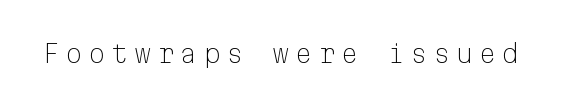
{"italic": "no", "bold": "no", "underline": "no", "letter_spacing": "wide", "letter_spacing_em": 0.22, "glyph_px": 25}
